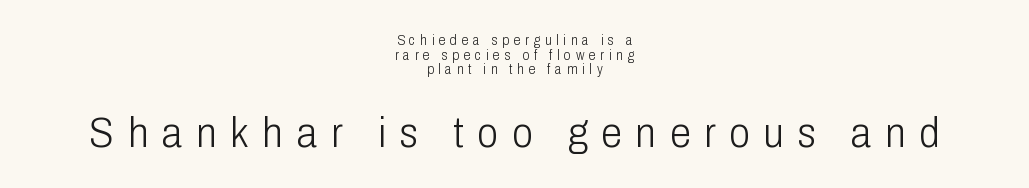
{"serif": "no", "italic": "no", "bold": "no", "weight": "light", "width": "condensed", "stroke_contrast": "low", "x_height": "medium", "monospaced": "no", "underline": "no", "align": "center", "line_spacing": "tight", "line_spacing_ratio": 1.05, "letter_spacing": "wide", "letter_spacing_em": 0.33, "larger_block": "second", "size_ratio": 3.0, "glyph_px": 42}
